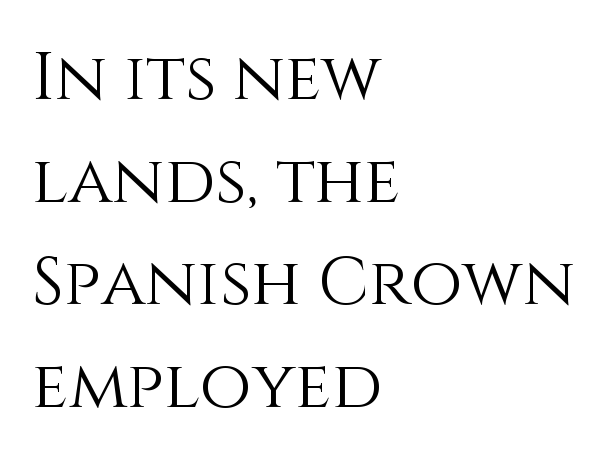
Q: Is the text bold? A: No.
Q: Is the text italic (slanted)? A: No, it is upright.
Q: Is the text underlined? A: No.
Q: How is the paragraph aligned? A: Left-aligned.
Q: Is the spacing between letters normal or unusually wide? A: Normal.
Q: Is the spacing between lines tight, normal or loose? A: Normal.
Q: Width (condensed, normal, or wide)? A: Normal.
Q: Stroke contrast? A: Medium.
Q: x-height? A: Large.
Q: Monospaced? A: No.
